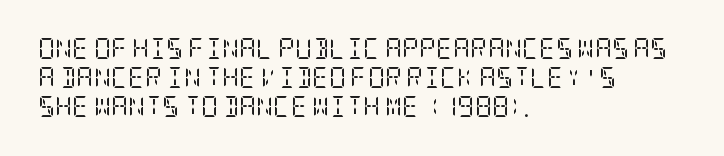
The image shows 21 px text type, upright; set left-aligned, normal line spacing (1.39x), normal letter spacing, not underlined.
